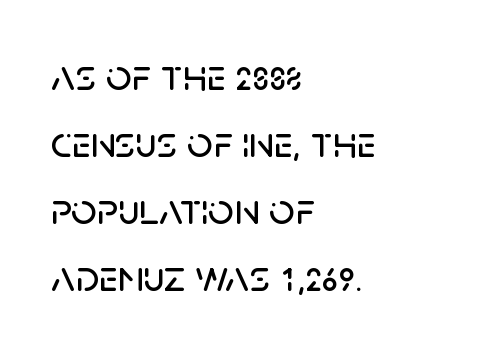
The image shows 45 px sans-serif type, upright; set left-aligned, normal line spacing (1.49x), normal letter spacing, not underlined; low stroke contrast and a large x-height.
